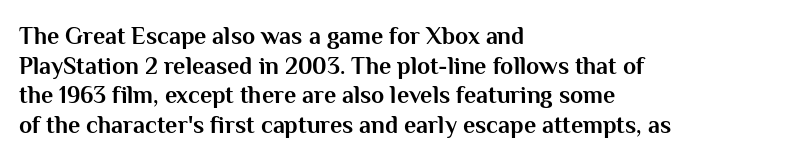
Nobody drew a line under any word here. The lettering stays uniformly vertical, giving the passage a roman look. Each word holds together tightly as a unit, with standard inter-letter gaps. A student would call this left alignment; a typographer would say flush left, rag right. Typographic density is high because the face is bold.
